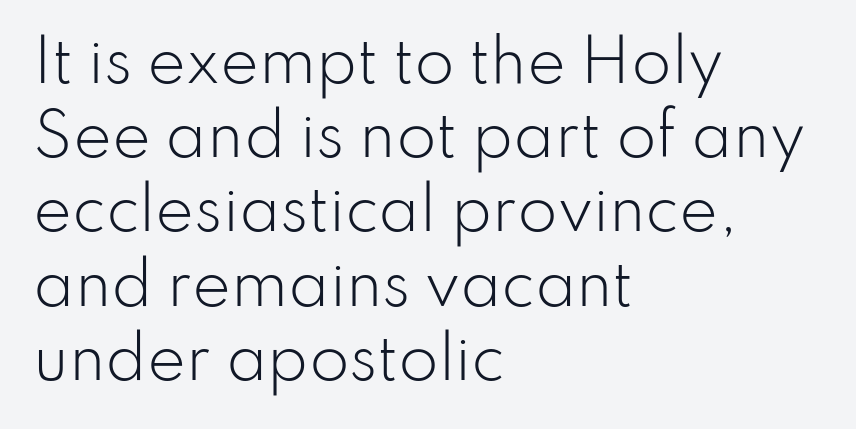
Q: Is the text bold? A: No.
Q: Is the text italic (slanted)? A: No, it is upright.
Q: Is the typeface a serif or a sans-serif typeface? A: Sans-serif.
Q: Is the text underlined? A: No.
Q: How is the paragraph aligned? A: Left-aligned.
Q: Is the spacing between letters normal or unusually wide? A: Normal.
Q: Is the spacing between lines tight, normal or loose? A: Normal.
Q: Width (condensed, normal, or wide)? A: Normal.
Q: Stroke contrast? A: Low.
Q: x-height? A: Small.
Q: Monospaced? A: No.
